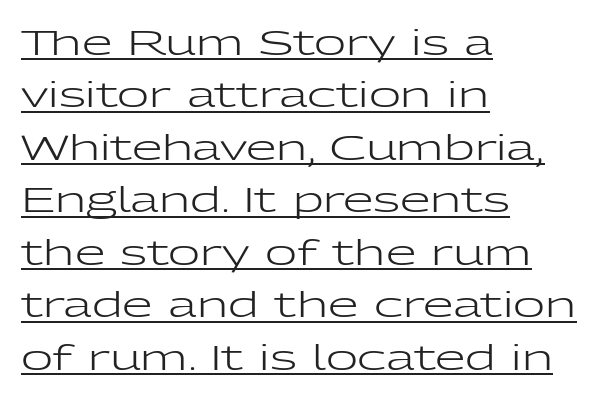
{"serif": "no", "italic": "no", "bold": "no", "weight": "regular", "width": "wide", "stroke_contrast": "low", "x_height": "medium", "monospaced": "no", "underline": "yes", "align": "left", "line_spacing": "normal", "line_spacing_ratio": 1.5, "letter_spacing": "normal", "letter_spacing_em": 0.0, "glyph_px": 35}
